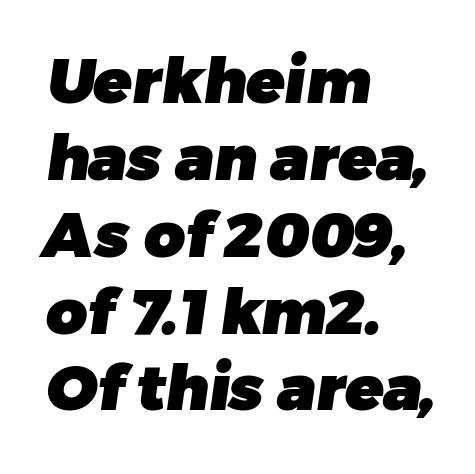
{"serif": "no", "bold": "yes", "weight": "heavy", "width": "normal", "stroke_contrast": "low", "x_height": "medium", "monospaced": "no", "underline": "no", "align": "left", "line_spacing_ratio": 1.22, "letter_spacing": "normal", "letter_spacing_em": 0.0, "glyph_px": 63}
